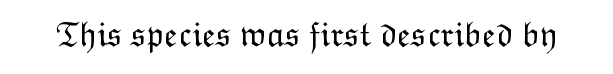
{"italic": "no", "bold": "no", "weight": "light", "width": "normal", "stroke_contrast": "low", "x_height": "medium", "monospaced": "no", "underline": "no", "letter_spacing": "normal", "letter_spacing_em": 0.0, "glyph_px": 35}
